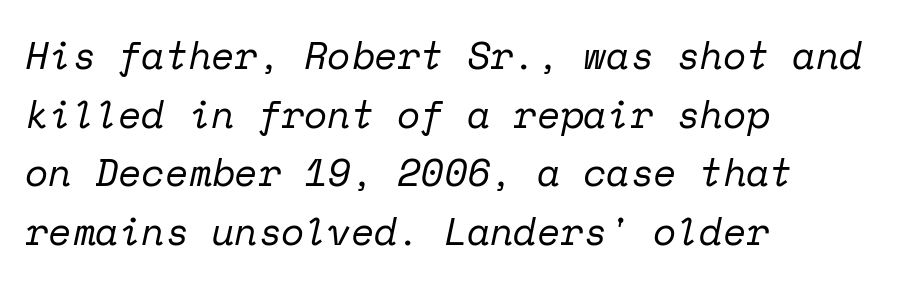
This rendering uses left alignment, leaving the right contour irregular. Old-style or modern, the face here clearly has serifs. This rendering features lettering with no underline. The passage shown is not bold in any degree. Observe the ordinary spacing: letters are neighbours, not strangers.
